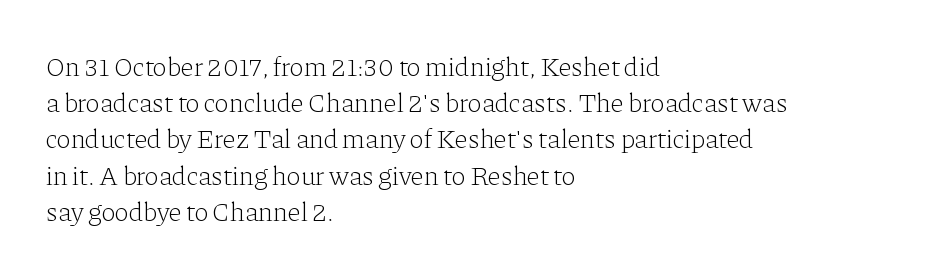
The image shows 27 px text type, upright; set left-aligned, normal line spacing (1.34x), normal letter spacing, not underlined.
